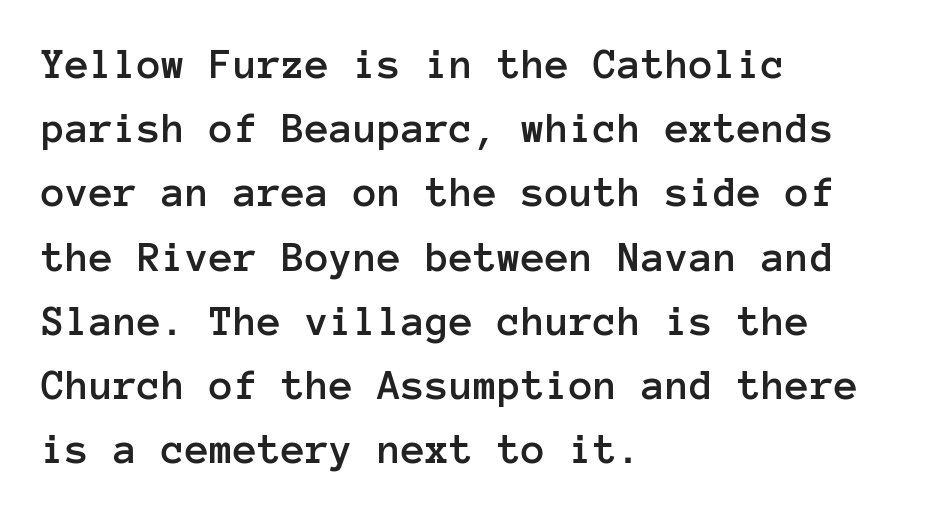
{"italic": "no", "width": "normal", "stroke_contrast": "low", "x_height": "medium", "monospaced": "yes", "underline": "no", "align": "left", "line_spacing": "normal", "line_spacing_ratio": 1.46, "letter_spacing": "normal", "letter_spacing_em": 0.0, "glyph_px": 44}
